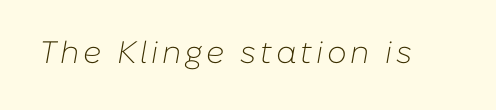
{"italic": "yes", "lean": "right", "slant_degrees": 10, "bold": "no", "weight": "light", "width": "normal", "stroke_contrast": "low", "x_height": "medium", "monospaced": "no", "underline": "no", "glyph_px": 31}
